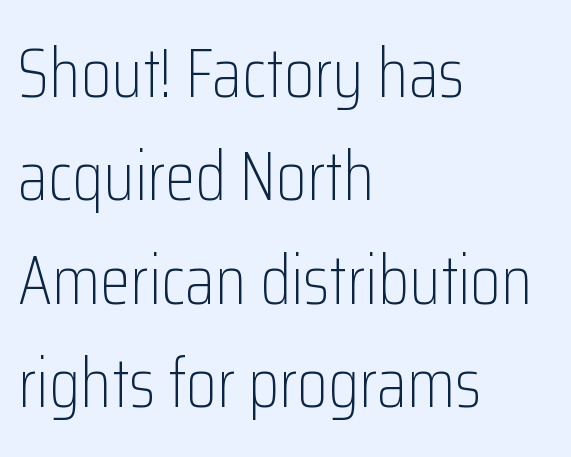
{"serif": "no", "italic": "no", "bold": "no", "weight": "light", "width": "condensed", "stroke_contrast": "low", "x_height": "medium", "monospaced": "no", "underline": "no", "align": "left", "line_spacing": "normal", "line_spacing_ratio": 1.5, "letter_spacing": "normal", "letter_spacing_em": 0.0, "glyph_px": 69}
